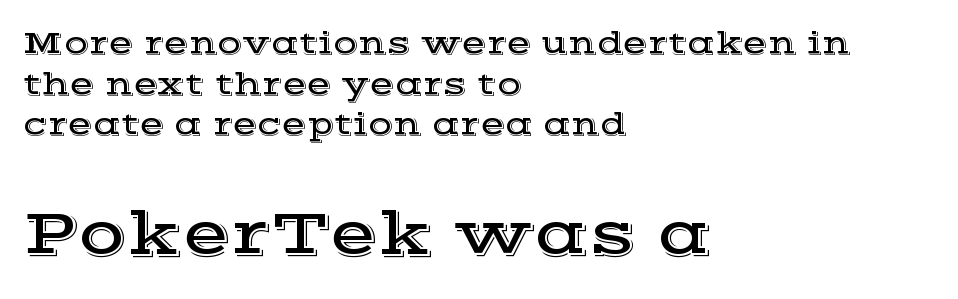
{"serif": "yes", "italic": "no", "width": "wide", "x_height": "medium", "monospaced": "no", "underline": "no", "align": "left", "line_spacing": "normal", "line_spacing_ratio": 1.27, "letter_spacing": "normal", "letter_spacing_em": 0.0, "larger_block": "second", "size_ratio": 1.97, "glyph_px": 63}
